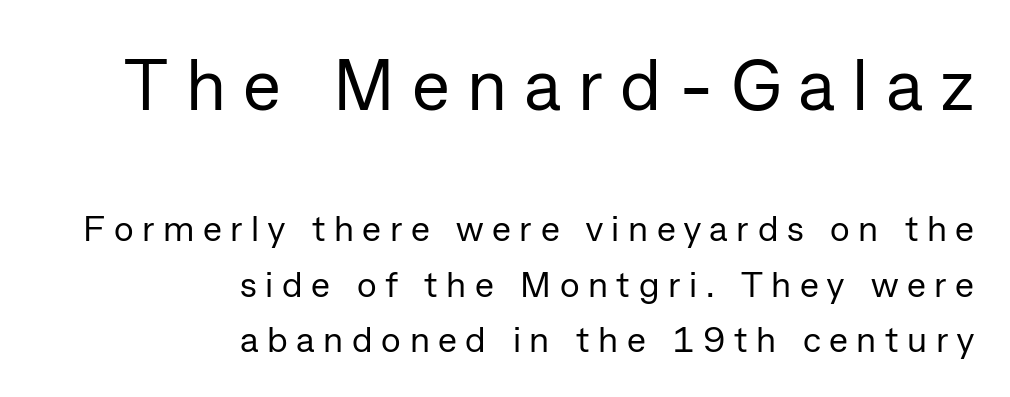
Q: Is the text bold? A: No.
Q: Is the text italic (slanted)? A: No, it is upright.
Q: Is the typeface a serif or a sans-serif typeface? A: Sans-serif.
Q: Is the text underlined? A: No.
Q: How is the paragraph aligned? A: Right-aligned.
Q: Is the spacing between letters normal or unusually wide? A: Unusually wide.
Q: Is the spacing between lines tight, normal or loose? A: Normal.
Q: Which block of text is set in a larger size, the first (top) or the second (bottom)? A: The first (top) one.
Q: Width (condensed, normal, or wide)? A: Normal.
Q: Stroke contrast? A: Low.
Q: x-height? A: Medium.
Q: Monospaced? A: No.
